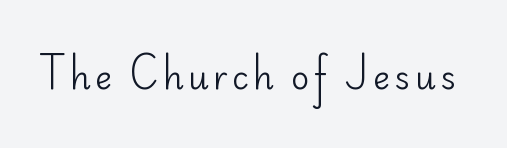
Do the characters align in a grid? No, the font is proportional. Letters rest on an invisible, unmarked baseline. A sans-serif font was chosen for this passage. Compared with a typical body face, this is equally light or lighter still. Ascenders rise straight up at ninety degrees.
